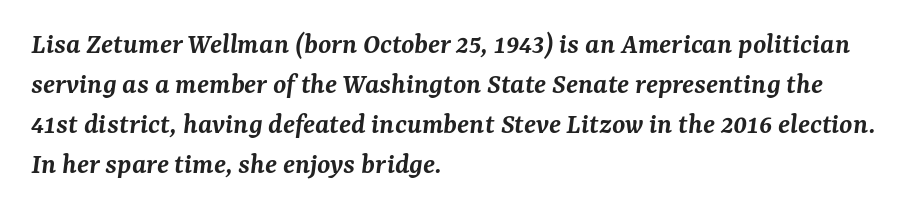
The image shows 30 px semibold serif type, italic (leaning right); set left-aligned, normal line spacing (1.33x), normal letter spacing, not underlined; medium stroke contrast and a medium x-height.
